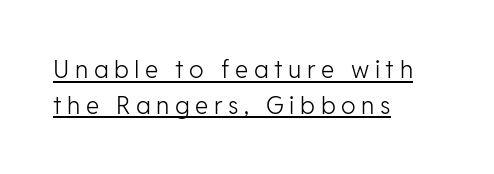
Q: Is the text bold? A: No.
Q: Is the text italic (slanted)? A: No, it is upright.
Q: Is the text underlined? A: Yes.
Q: How is the paragraph aligned? A: Left-aligned.
Q: Is the spacing between letters normal or unusually wide? A: Unusually wide.
Q: Is the spacing between lines tight, normal or loose? A: Normal.
